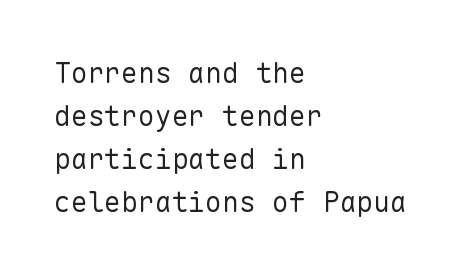
The image shows 28 px regular-weight sans-serif type, upright, monospaced; set left-aligned, normal line spacing (1.54x), normal letter spacing, not underlined; low stroke contrast and a medium x-height.
